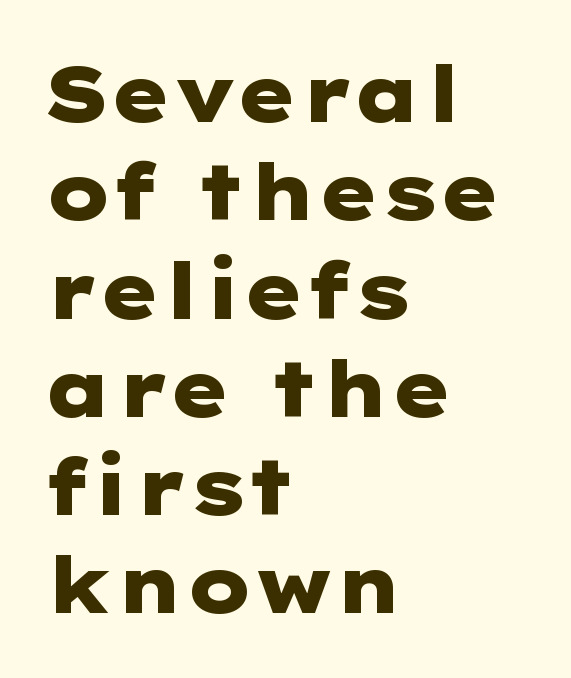
Regular leading. Check under the words: just untouched page. Does the copy run flush right? No — it runs flush left. The lettering stays uniformly vertical, giving the passage a roman look.
